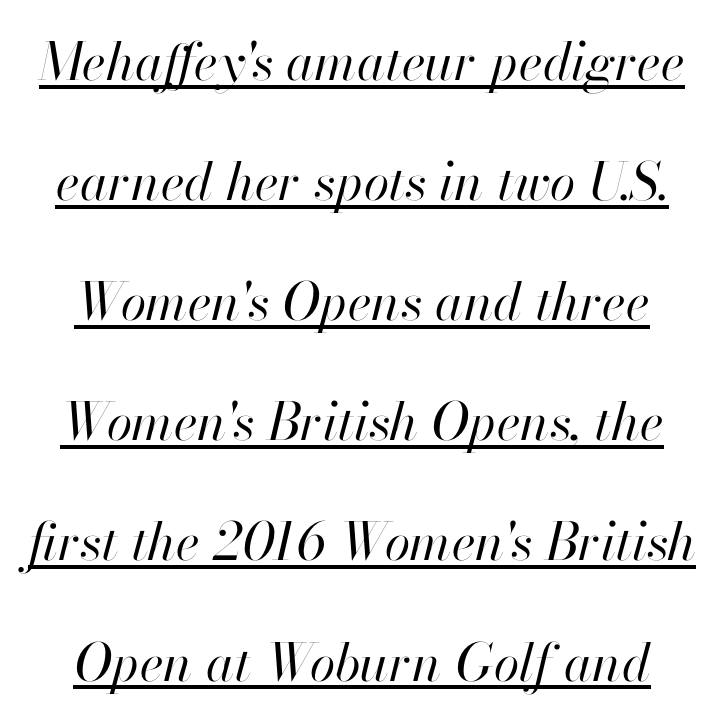
{"italic": "yes", "lean": "right", "slant_degrees": 13, "bold": "no", "weight": "regular", "width": "normal", "stroke_contrast": "high", "x_height": "small", "monospaced": "no", "underline": "yes", "align": "center", "line_spacing": "loose", "line_spacing_ratio": 2.31, "letter_spacing": "normal", "letter_spacing_em": 0.0, "glyph_px": 52}
